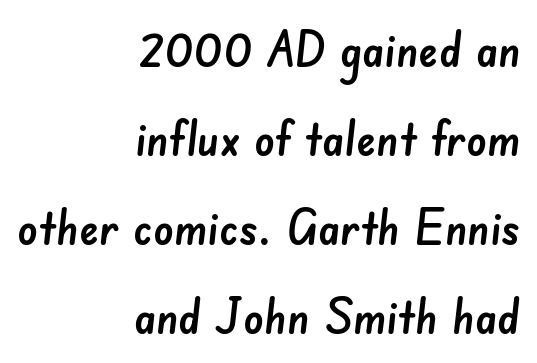
The image shows 50 px sans-serif type; set right-aligned, line spacing 1.78x, normal letter spacing, not underlined; low stroke contrast and a small x-height.
